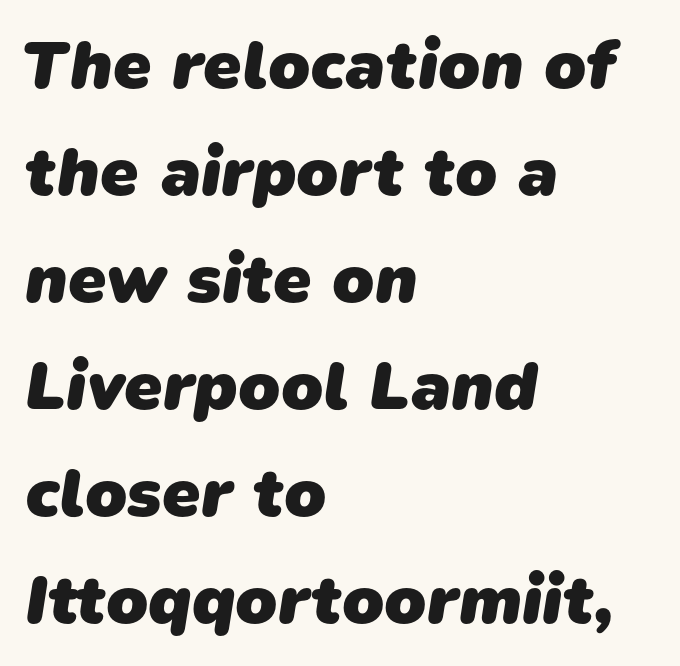
{"serif": "no", "bold": "yes", "weight": "heavy", "width": "normal", "stroke_contrast": "low", "x_height": "medium", "monospaced": "no", "underline": "no", "align": "left", "line_spacing": "normal", "line_spacing_ratio": 1.55, "letter_spacing": "normal", "letter_spacing_em": 0.0, "glyph_px": 69}
